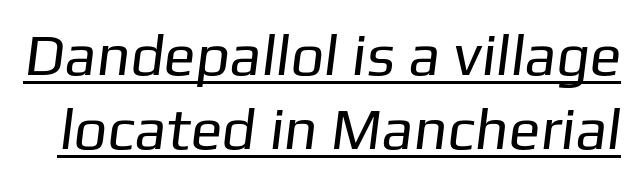
{"serif": "no", "bold": "no", "weight": "regular", "width": "normal", "stroke_contrast": "low", "x_height": "medium", "monospaced": "no", "underline": "yes", "line_spacing": "normal", "line_spacing_ratio": 1.25, "letter_spacing": "normal", "letter_spacing_em": 0.0, "glyph_px": 59}
